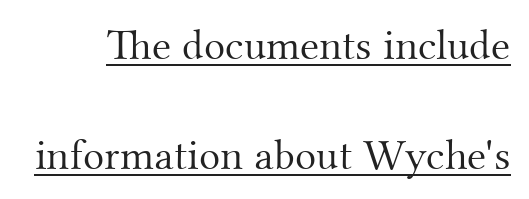
{"serif": "yes", "italic": "no", "bold": "no", "weight": "light", "width": "normal", "stroke_contrast": "medium", "x_height": "small", "monospaced": "no", "underline": "yes", "line_spacing": "loose", "line_spacing_ratio": 2.49, "letter_spacing": "normal", "letter_spacing_em": 0.0, "glyph_px": 44}
